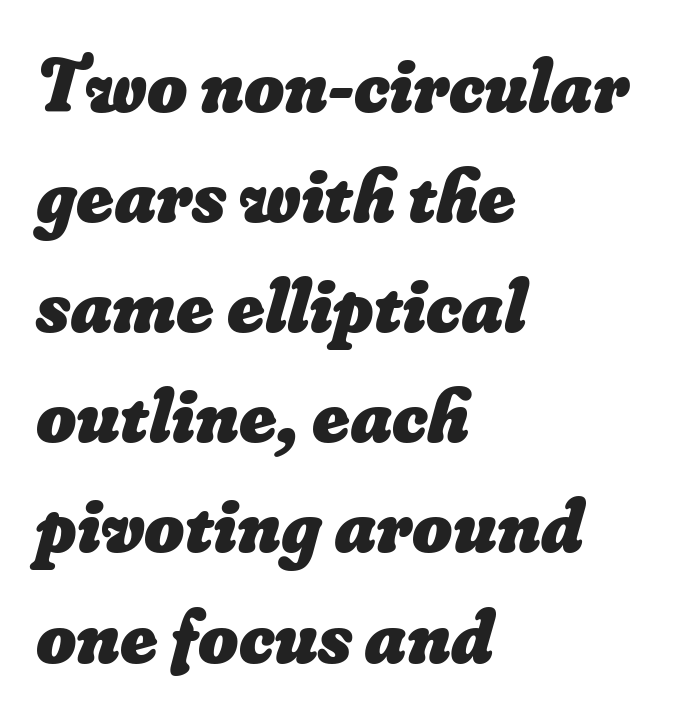
Q: Is the text bold? A: Yes.
Q: Is the text underlined? A: No.
Q: How is the paragraph aligned? A: Left-aligned.
Q: Is the spacing between letters normal or unusually wide? A: Normal.
Q: Is the spacing between lines tight, normal or loose? A: Normal.
Q: Width (condensed, normal, or wide)? A: Normal.
Q: Stroke contrast? A: Low.
Q: x-height? A: Small.
Q: Monospaced? A: No.
